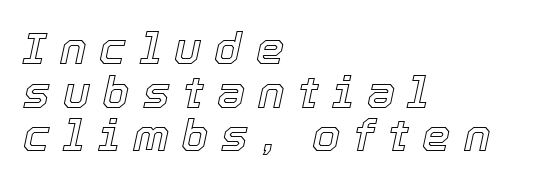
Does the lettering tilt? It does — this is italic. A classic flush-left, rag-right setting is used for this passage. Do the characters align in a grid? No, the font is proportional. Baseline-to-baseline distance is barely more than the letter height. The tracking jumps out immediately: characters are airy and widely separated.
